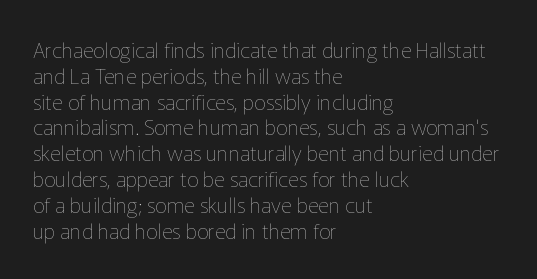
Q: Is the text bold? A: No.
Q: Is the text italic (slanted)? A: No, it is upright.
Q: Is the text underlined? A: No.
Q: How is the paragraph aligned? A: Left-aligned.
Q: Is the spacing between letters normal or unusually wide? A: Normal.
